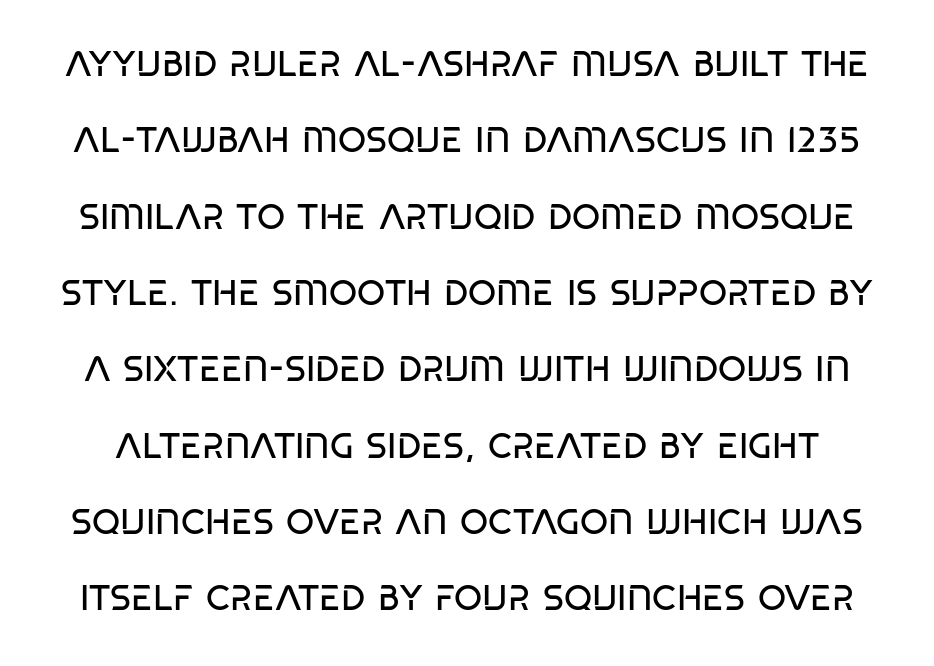
Q: Is the text bold? A: No.
Q: Is the typeface a serif or a sans-serif typeface? A: Sans-serif.
Q: Is the text underlined? A: No.
Q: Is the spacing between letters normal or unusually wide? A: Normal.
Q: Is the spacing between lines tight, normal or loose? A: Loose.
Q: Width (condensed, normal, or wide)? A: Condensed.
Q: Stroke contrast? A: Low.
Q: x-height? A: Large.
Q: Monospaced? A: No.
